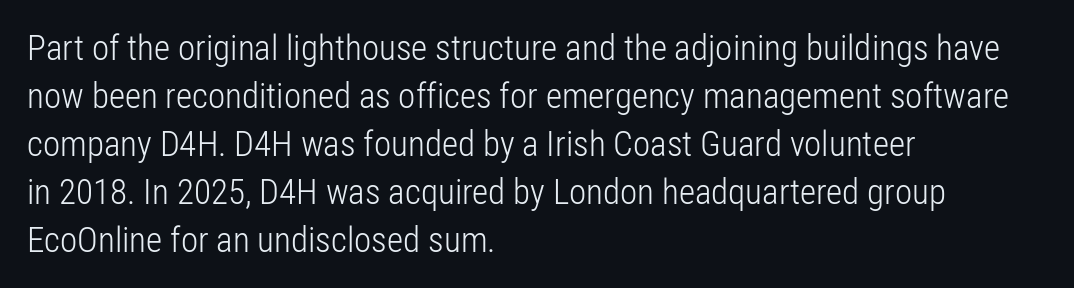
{"serif": "no", "italic": "no", "bold": "no", "weight": "light", "width": "condensed", "stroke_contrast": "low", "x_height": "medium", "monospaced": "no", "underline": "no", "align": "left", "line_spacing": "normal", "line_spacing_ratio": 1.37, "letter_spacing": "normal", "letter_spacing_em": 0.0, "glyph_px": 35}
